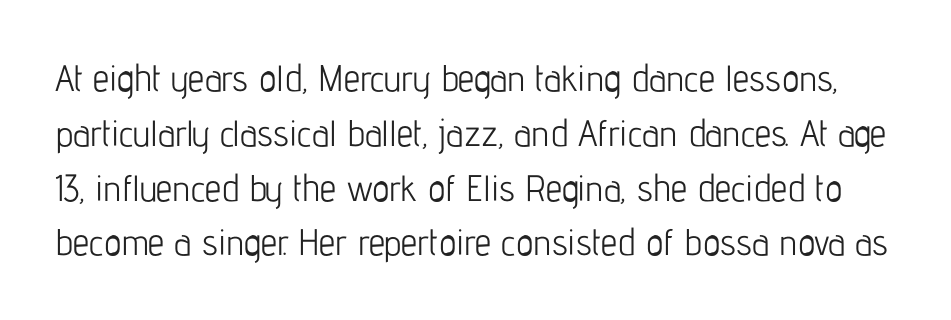
{"serif": "no", "italic": "no", "bold": "no", "weight": "light", "width": "condensed", "stroke_contrast": "low", "x_height": "medium", "monospaced": "no", "underline": "no", "line_spacing": "normal", "line_spacing_ratio": 1.48, "letter_spacing": "normal", "letter_spacing_em": 0.0, "glyph_px": 37}
